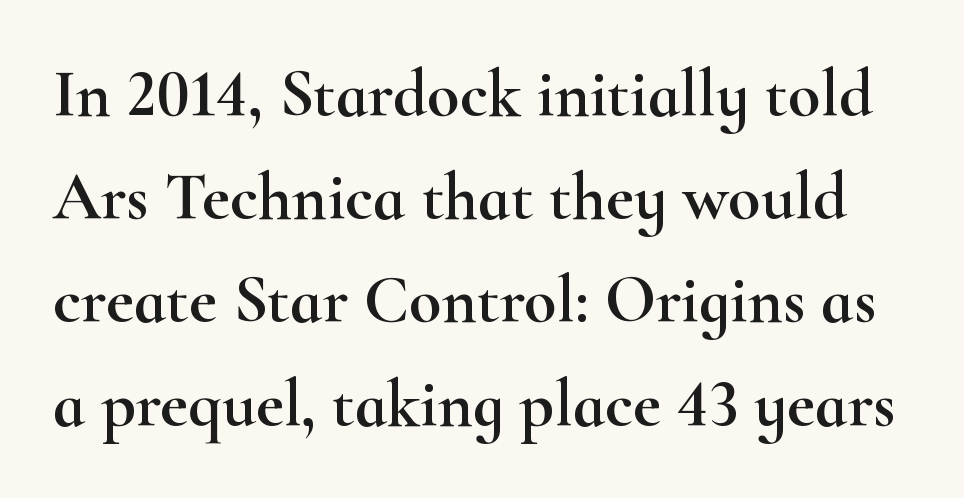
{"serif": "yes", "italic": "no", "width": "wide", "stroke_contrast": "high", "x_height": "small", "monospaced": "no", "underline": "no", "line_spacing": "normal", "line_spacing_ratio": 1.54, "letter_spacing": "normal", "letter_spacing_em": 0.0, "glyph_px": 67}
